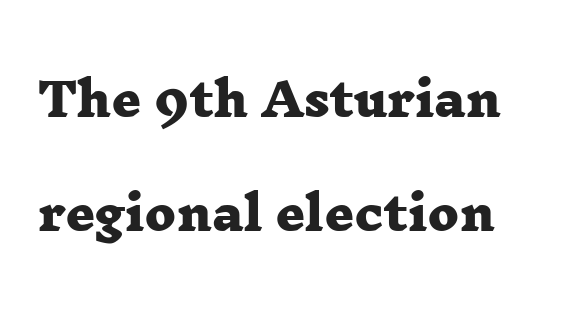
{"serif": "yes", "bold": "yes", "weight": "heavy", "width": "wide", "stroke_contrast": "low", "x_height": "medium", "monospaced": "no", "underline": "no", "align": "left", "line_spacing": "loose", "line_spacing_ratio": 2.48, "letter_spacing": "normal", "letter_spacing_em": 0.0, "glyph_px": 46}
